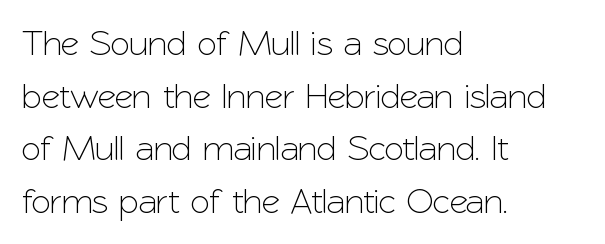
Default kerning and tracking; the words read as compact shapes. Regarding serifs, this sample does without them. Every row of glyphs begins at an identical x-position on the left. One glance says typical: line gaps are just what's usual. Is this a fixed-width face? No — the glyphs have proportional, varying widths. Lines of text with bare space underneath.
